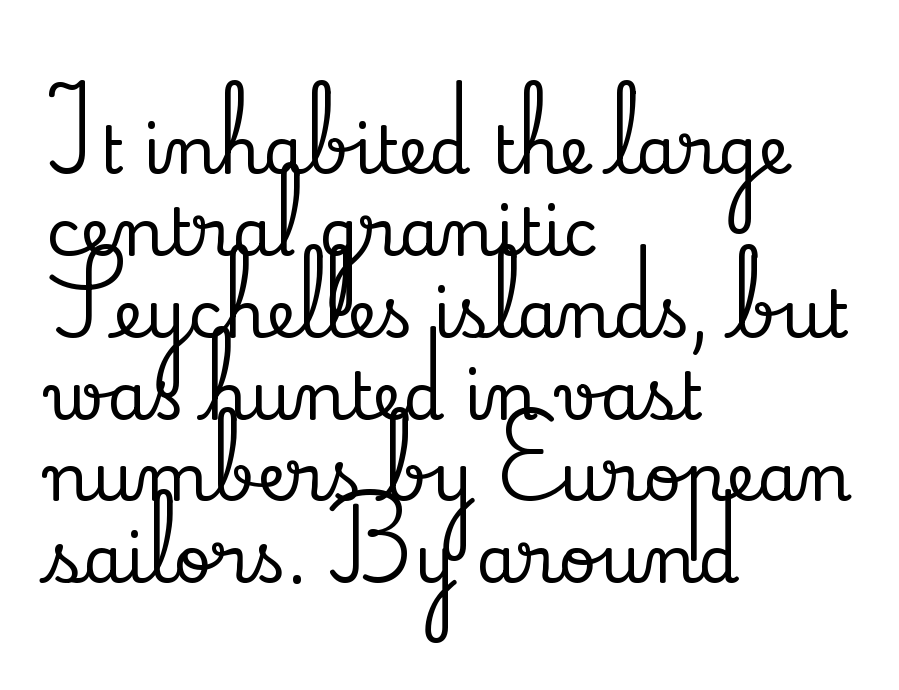
Q: Is the text italic (slanted)? A: No, it is upright.
Q: Is the typeface a serif or a sans-serif typeface? A: Serif.
Q: Is the text underlined? A: No.
Q: How is the paragraph aligned? A: Left-aligned.
Q: Is the spacing between letters normal or unusually wide? A: Normal.
Q: Width (condensed, normal, or wide)? A: Normal.
Q: Stroke contrast? A: Low.
Q: x-height? A: Small.
Q: Monospaced? A: No.
